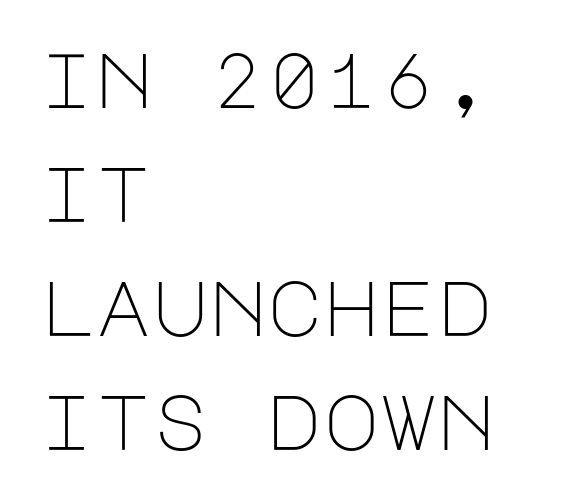
{"serif": "no", "italic": "no", "bold": "no", "weight": "light", "width": "normal", "stroke_contrast": "low", "x_height": "large", "underline": "no", "align": "left", "line_spacing": "normal", "line_spacing_ratio": 1.48, "letter_spacing": "normal", "letter_spacing_em": 0.0, "glyph_px": 77}
